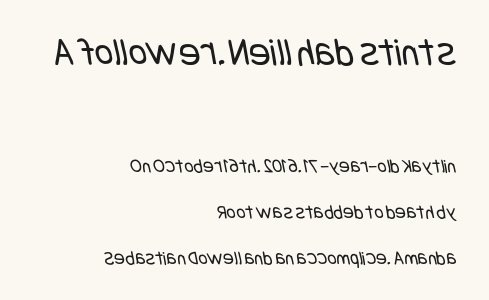
The image shows 40 px regular-weight, condensed sans-serif type; set right-aligned, loose line spacing (2.3x), normal letter spacing, not underlined; the first (top) block is 2.0x larger; low stroke contrast and a large x-height.
